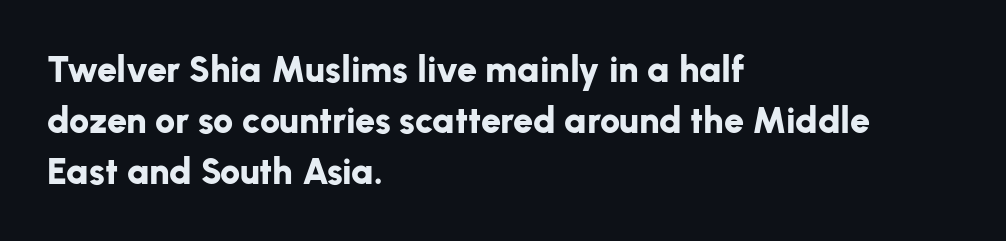
Q: Is the text bold? A: Yes.
Q: Is the text italic (slanted)? A: No, it is upright.
Q: Is the typeface a serif or a sans-serif typeface? A: Sans-serif.
Q: Is the text underlined? A: No.
Q: How is the paragraph aligned? A: Left-aligned.
Q: Is the spacing between letters normal or unusually wide? A: Normal.
Q: Is the spacing between lines tight, normal or loose? A: Normal.
Q: Width (condensed, normal, or wide)? A: Normal.
Q: Stroke contrast? A: Low.
Q: x-height? A: Medium.
Q: Monospaced? A: No.
